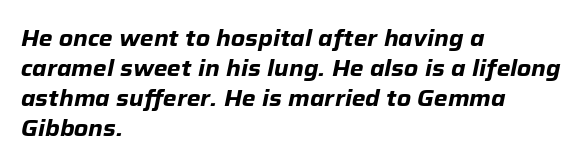
Nobody touched the tracking dial on this one. It's the slanting kind of type. Layout note: lines flush left. What's the leading like? Ordinary, nothing unusual. Words float on clear page, feet unadorned. Typesetter's note: full bold, strokes at maximum text heaviness.
